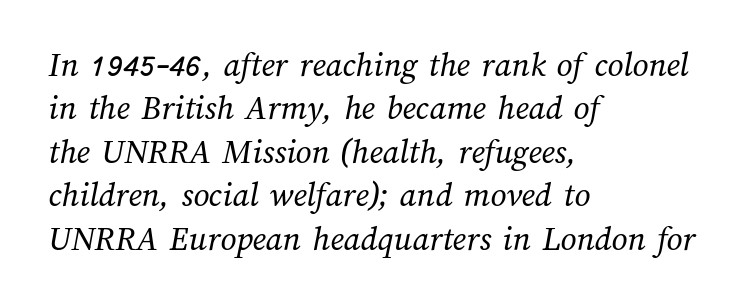
Q: Is the text bold? A: No.
Q: Is the text underlined? A: No.
Q: How is the paragraph aligned? A: Left-aligned.
Q: Is the spacing between letters normal or unusually wide? A: Normal.
Q: Width (condensed, normal, or wide)? A: Normal.
Q: Stroke contrast? A: Medium.
Q: x-height? A: Medium.
Q: Monospaced? A: No.
